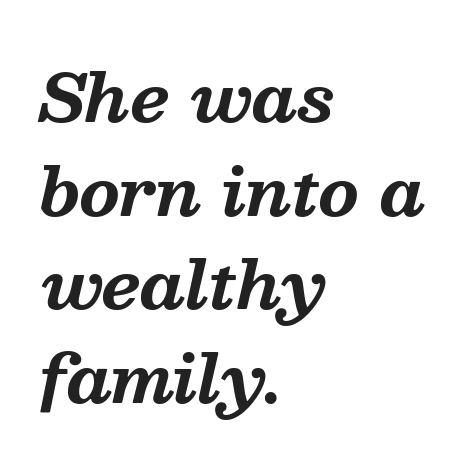
Q: Is the text bold? A: Yes.
Q: Is the text italic (slanted)? A: Yes, it leans right by about 13 degrees.
Q: Is the typeface a serif or a sans-serif typeface? A: Serif.
Q: Is the text underlined? A: No.
Q: How is the paragraph aligned? A: Left-aligned.
Q: Is the spacing between letters normal or unusually wide? A: Normal.
Q: Is the spacing between lines tight, normal or loose? A: Normal.
Q: Width (condensed, normal, or wide)? A: Normal.
Q: Stroke contrast? A: Medium.
Q: x-height? A: Medium.
Q: Monospaced? A: No.
